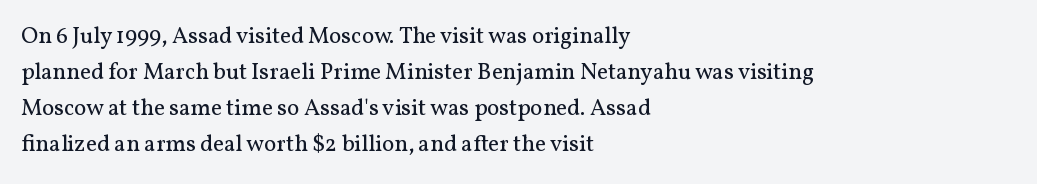
{"italic": "no", "bold": "no", "underline": "no", "align": "left", "line_spacing": "normal", "line_spacing_ratio": 1.57, "letter_spacing": "normal", "letter_spacing_em": 0.0, "glyph_px": 23}
